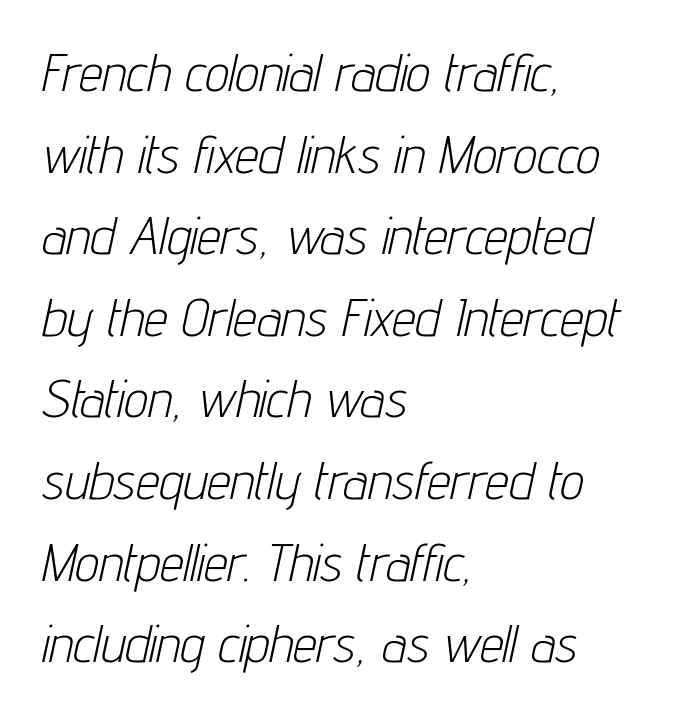
The passage shown is not underscored anywhere. Notice how the stems are inclined rather than vertical — that's the hallmark of italics. Baseline-to-baseline distance is the conventional proportion of letter height. The letters advance in unequal steps, a hallmark of proportional type. These lines stack with their left ends in a neat column. Caption: standard tracking, unaltered.
